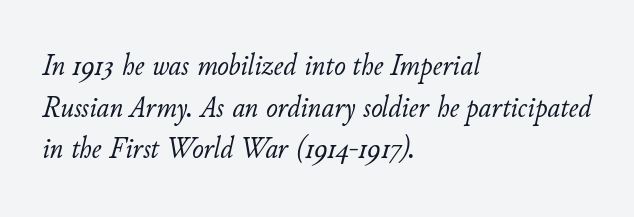
Quick note: interline space is typical. This is not heavy type; no bold has been used. The strip under each line holds only bare page. Think of a printed novel: that variable character pitch is what you see here. The text carries the slant typical of an italic or oblique font.
